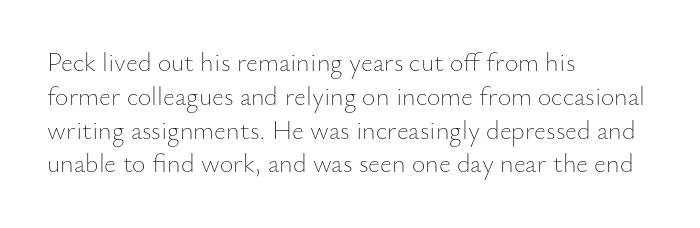
{"italic": "no", "bold": "no", "underline": "no", "align": "left", "line_spacing": "normal", "line_spacing_ratio": 1.3, "letter_spacing": "normal", "letter_spacing_em": 0.0, "glyph_px": 26}
